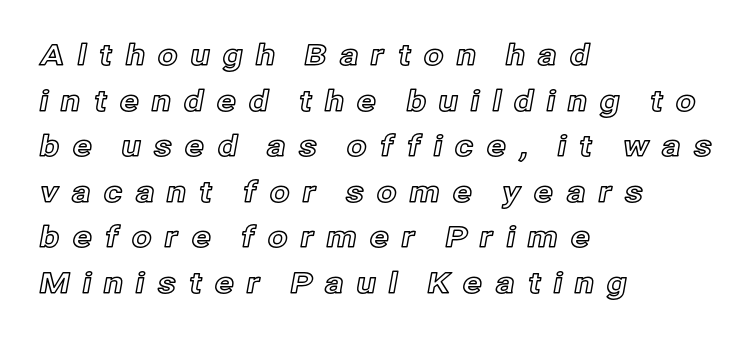
Caption: multi-line text, flush left, ragged right. The letterforms stand isolated, each surrounded by extra space. Character widths vary here, with narrow letters taking less room than wide ones. How would I describe the line gaps? Plain and ordinary. Nobody drew a line under any word here.
